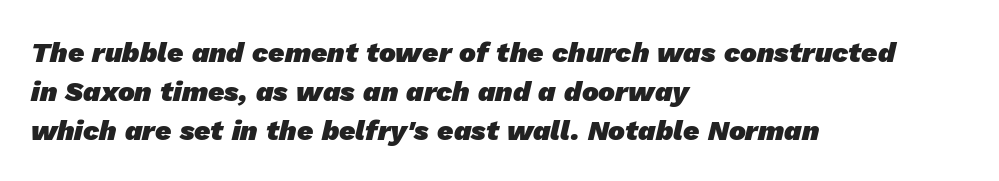
{"serif": "no", "bold": "yes", "weight": "heavy", "width": "normal", "stroke_contrast": "low", "x_height": "medium", "monospaced": "no", "underline": "no", "align": "left", "line_spacing": "normal", "line_spacing_ratio": 1.39, "letter_spacing": "normal", "letter_spacing_em": 0.0, "glyph_px": 28}
